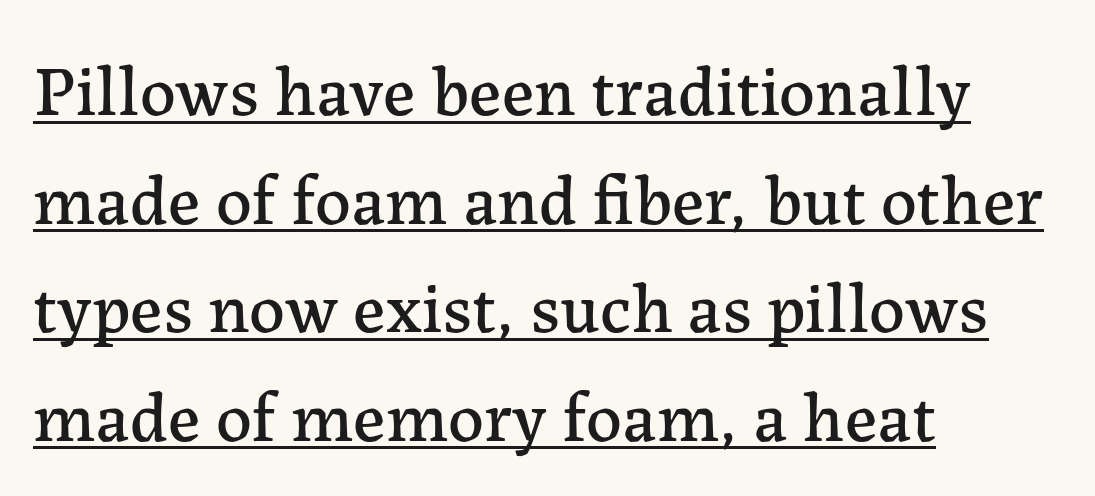
{"serif": "yes", "italic": "no", "width": "normal", "stroke_contrast": "low", "x_height": "medium", "monospaced": "no", "underline": "yes", "align": "left", "line_spacing": "normal", "line_spacing_ratio": 1.53, "letter_spacing": "normal", "letter_spacing_em": 0.0, "glyph_px": 71}
